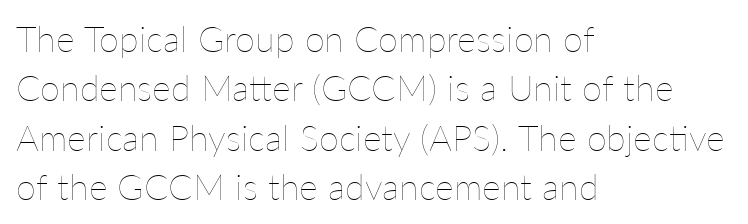
Summary of weight: not heavy and not bold. Vertically, the passage feels balanced, rows spaced as you'd expect. A roman cut, with each character standing at attention. Honestly, the letter spacing is just normal — you wouldn't notice it. Note the varied advance widths — an 'i' is clearly narrower than an 'm'.
